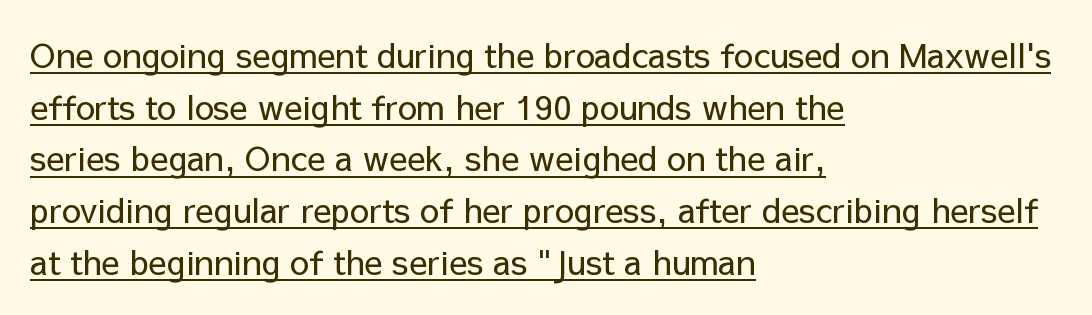
The image shows 34 px regular-weight sans-serif type, upright; set left-aligned, normal line spacing (1.52x), normal letter spacing, underlined; low stroke contrast and a medium x-height.
